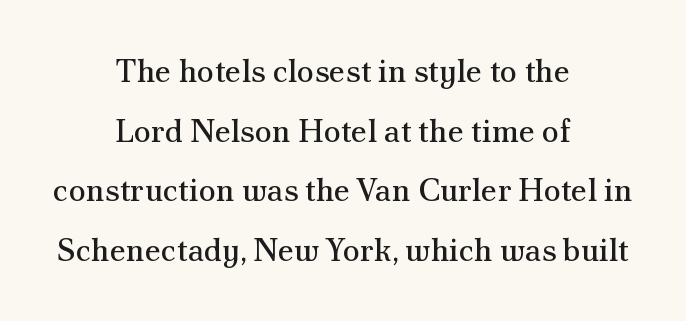
{"serif": "yes", "italic": "no", "bold": "no", "weight": "regular", "width": "normal", "stroke_contrast": "medium", "x_height": "small", "monospaced": "no", "underline": "no", "align": "center", "line_spacing_ratio": 1.86, "letter_spacing": "normal", "letter_spacing_em": 0.0, "glyph_px": 32}
